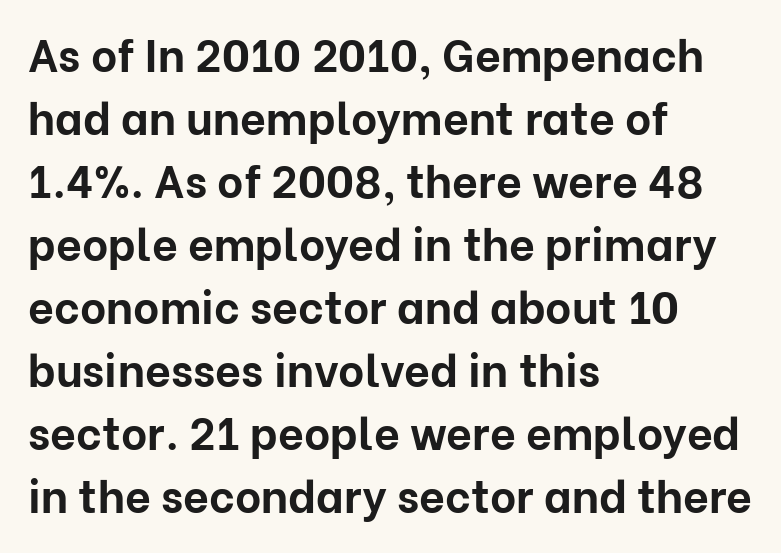
{"serif": "no", "italic": "no", "bold": "yes", "weight": "bold", "width": "normal", "stroke_contrast": "low", "x_height": "medium", "monospaced": "no", "underline": "no", "align": "left", "line_spacing": "normal", "line_spacing_ratio": 1.4, "letter_spacing": "normal", "letter_spacing_em": 0.0, "glyph_px": 45}
